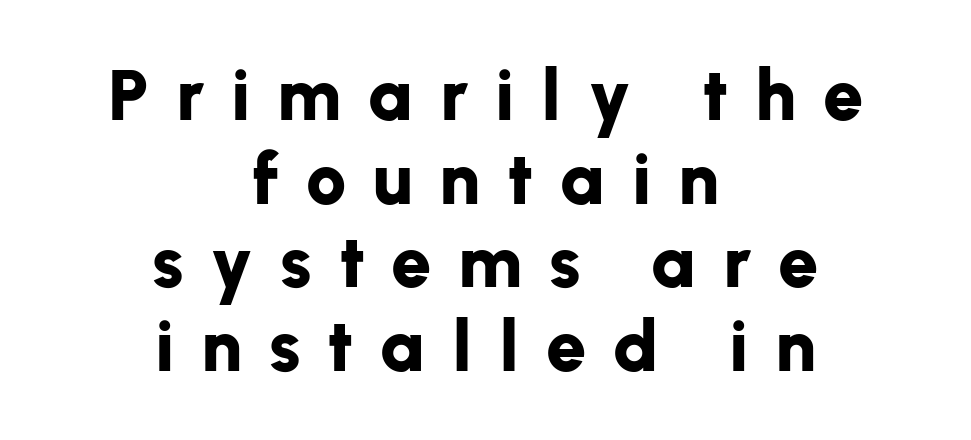
When letters stand straight like this, we call the style roman or upright. Look at the stroke-to-counter ratio: heavy, a bold. Spacing between characters has been opened up far beyond the box default. Check where the strokes stop: nothing finishes them off — pure sans.
